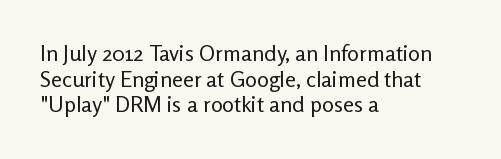
Q: Is the text bold? A: No.
Q: Is the text italic (slanted)? A: No, it is upright.
Q: Is the text underlined? A: No.
Q: How is the paragraph aligned? A: Left-aligned.
Q: Is the spacing between letters normal or unusually wide? A: Normal.
